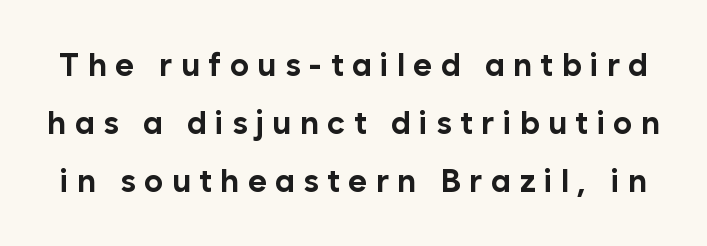
Q: Is the text bold? A: Yes.
Q: Is the text italic (slanted)? A: No, it is upright.
Q: Is the typeface a serif or a sans-serif typeface? A: Sans-serif.
Q: Is the text underlined? A: No.
Q: Is the spacing between letters normal or unusually wide? A: Unusually wide.
Q: Width (condensed, normal, or wide)? A: Normal.
Q: Stroke contrast? A: Low.
Q: x-height? A: Medium.
Q: Monospaced? A: No.
